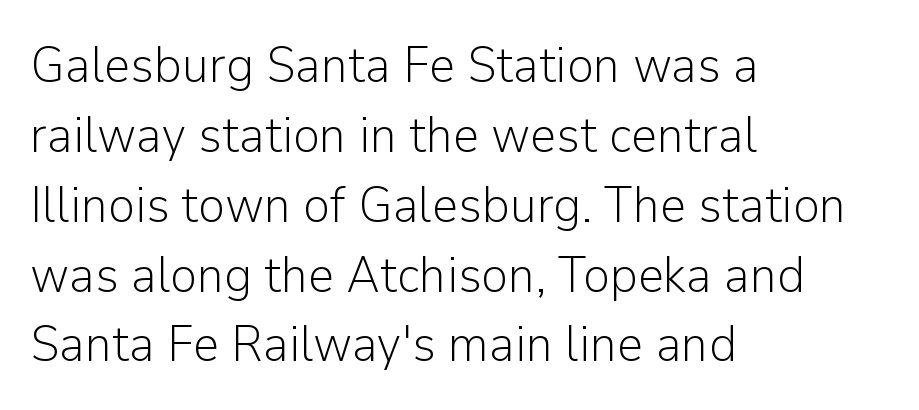
The image shows 51 px light sans-serif type, upright; set left-aligned, normal line spacing (1.37x), normal letter spacing, not underlined; low stroke contrast and a medium x-height.
